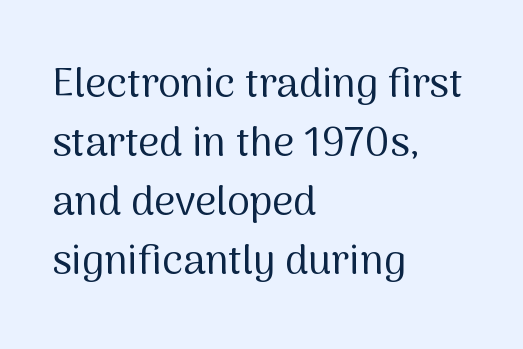
{"serif": "no", "italic": "no", "bold": "no", "weight": "regular", "width": "normal", "stroke_contrast": "medium", "x_height": "medium", "monospaced": "no", "underline": "no", "align": "left", "line_spacing": "normal", "line_spacing_ratio": 1.44, "letter_spacing": "normal", "letter_spacing_em": 0.0, "glyph_px": 41}
